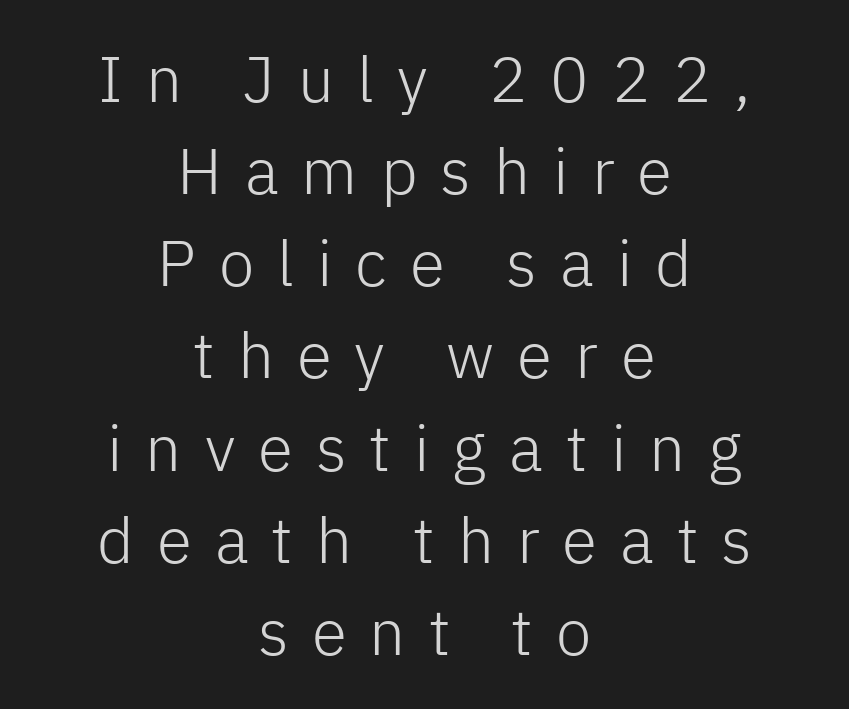
Q: Is the text bold? A: No.
Q: Is the text italic (slanted)? A: No, it is upright.
Q: Is the typeface a serif or a sans-serif typeface? A: Sans-serif.
Q: Is the text underlined? A: No.
Q: How is the paragraph aligned? A: Centered.
Q: Is the spacing between letters normal or unusually wide? A: Unusually wide.
Q: Is the spacing between lines tight, normal or loose? A: Normal.
Q: Width (condensed, normal, or wide)? A: Normal.
Q: Stroke contrast? A: Low.
Q: x-height? A: Medium.
Q: Monospaced? A: No.
